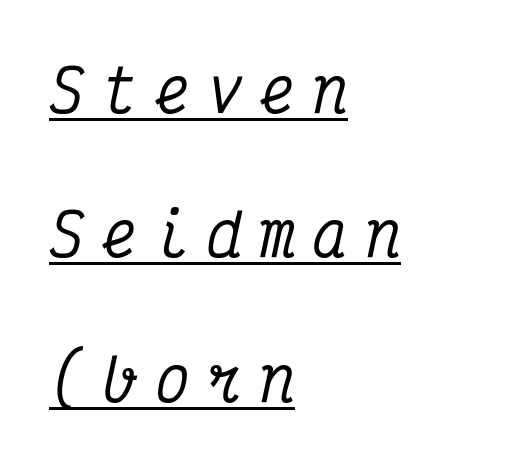
{"serif": "yes", "italic": "yes", "lean": "right", "slant_degrees": 12, "width": "condensed", "stroke_contrast": "medium", "x_height": "medium", "monospaced": "yes", "underline": "yes", "align": "left", "line_spacing": "loose", "line_spacing_ratio": 2.49, "letter_spacing": "wide", "letter_spacing_em": 0.31, "glyph_px": 58}
